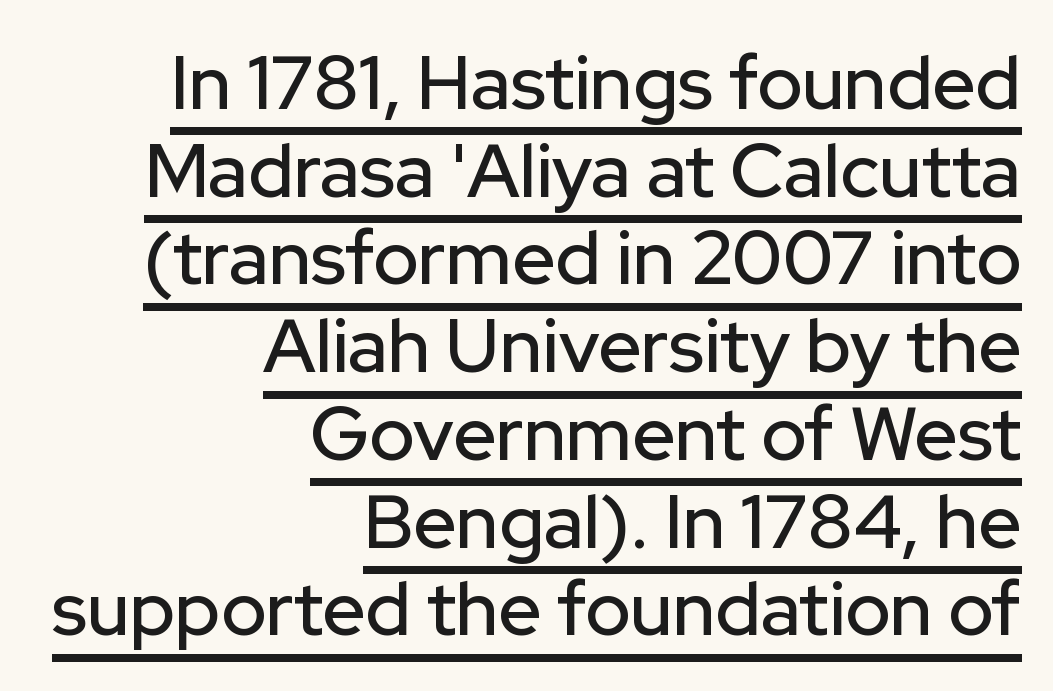
Q: Is the text italic (slanted)? A: No, it is upright.
Q: Is the typeface a serif or a sans-serif typeface? A: Sans-serif.
Q: Is the text underlined? A: Yes.
Q: How is the paragraph aligned? A: Right-aligned.
Q: Is the spacing between letters normal or unusually wide? A: Normal.
Q: Width (condensed, normal, or wide)? A: Normal.
Q: Stroke contrast? A: Low.
Q: x-height? A: Medium.
Q: Monospaced? A: No.
